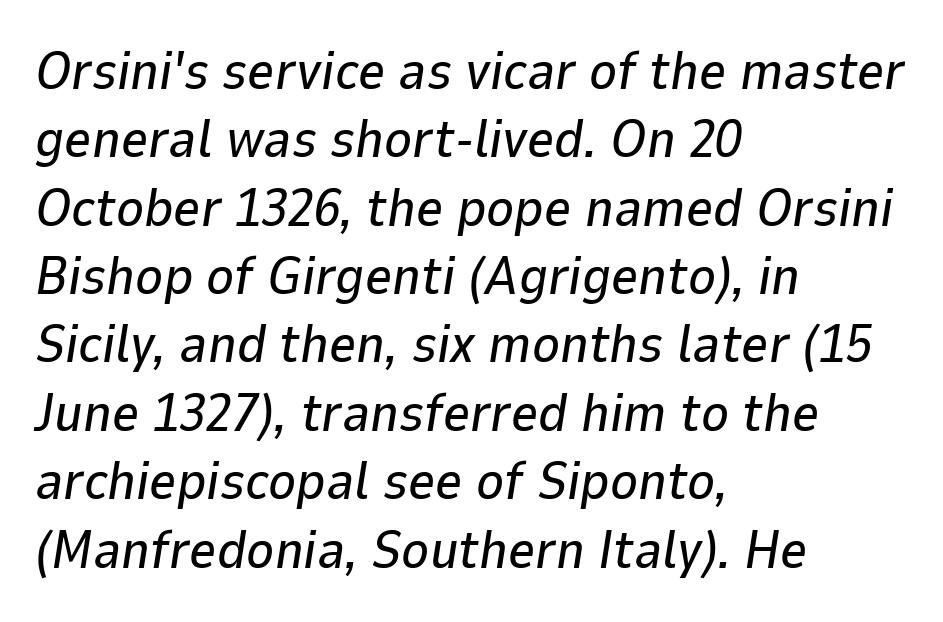
The image shows 53 px text type, italic (leaning right); set left-aligned, normal line spacing (1.29x), normal letter spacing, not underlined; low stroke contrast and a medium x-height.
